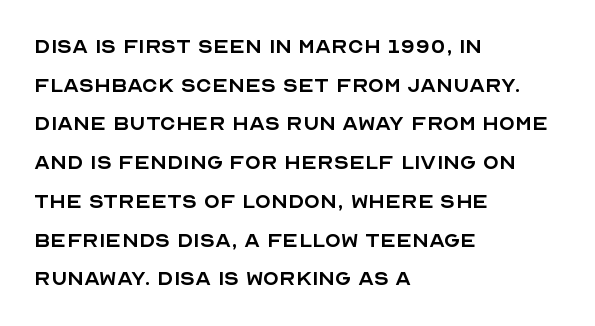
Q: Is the text bold? A: No.
Q: Is the text italic (slanted)? A: No, it is upright.
Q: Is the text underlined? A: No.
Q: How is the paragraph aligned? A: Left-aligned.
Q: Is the spacing between letters normal or unusually wide? A: Normal.
Q: Is the spacing between lines tight, normal or loose? A: Normal.
